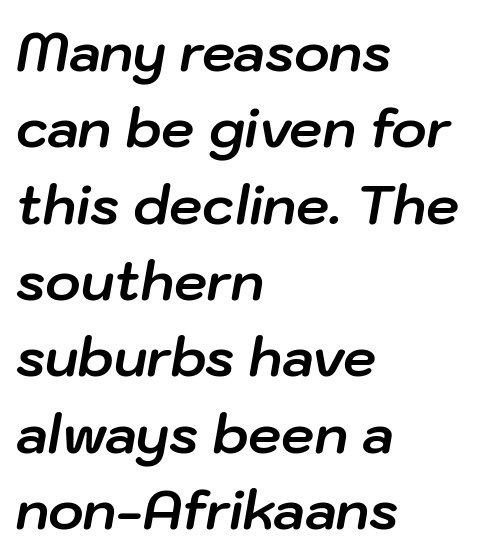
You could call the tracking neutral — neither tight nor loose. A dark, heavy texture on the line: the type is bold. Honestly, the row spacing looks completely unremarkable. Note the varied advance widths — an 'i' is clearly narrower than an 'm'.
